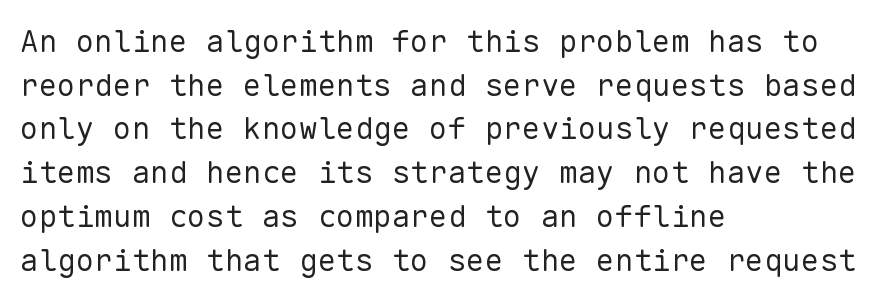
Q: Is the text bold? A: No.
Q: Is the text italic (slanted)? A: No, it is upright.
Q: Is the typeface a serif or a sans-serif typeface? A: Sans-serif.
Q: Is the text underlined? A: No.
Q: How is the paragraph aligned? A: Left-aligned.
Q: Is the spacing between letters normal or unusually wide? A: Normal.
Q: Is the spacing between lines tight, normal or loose? A: Normal.
Q: Width (condensed, normal, or wide)? A: Normal.
Q: Stroke contrast? A: Low.
Q: x-height? A: Medium.
Q: Monospaced? A: Yes.
